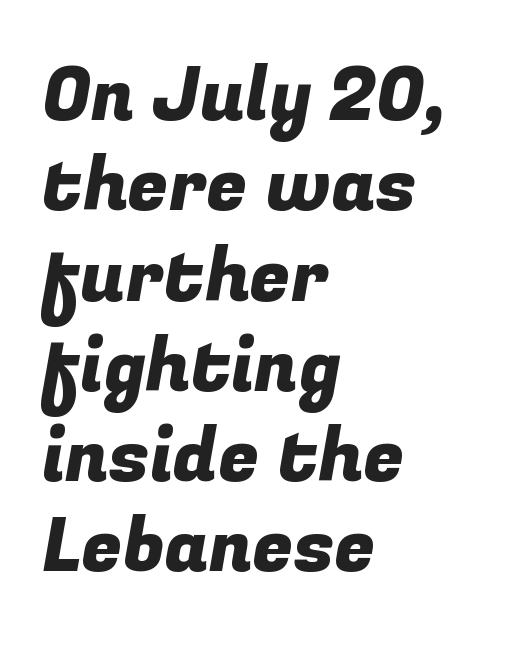
{"serif": "no", "width": "normal", "stroke_contrast": "low", "x_height": "medium", "monospaced": "no", "underline": "no", "align": "left", "line_spacing_ratio": 1.22, "letter_spacing": "normal", "letter_spacing_em": 0.0, "glyph_px": 74}
